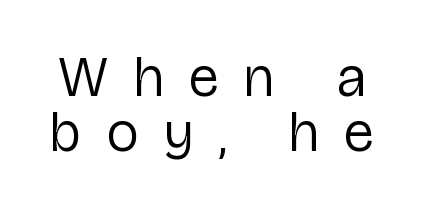
The image shows 56 px regular-weight sans-serif type, upright; set tight line spacing (0.98x), unusually wide letter spacing (+0.45 em), not underlined; low stroke contrast and a medium x-height.
